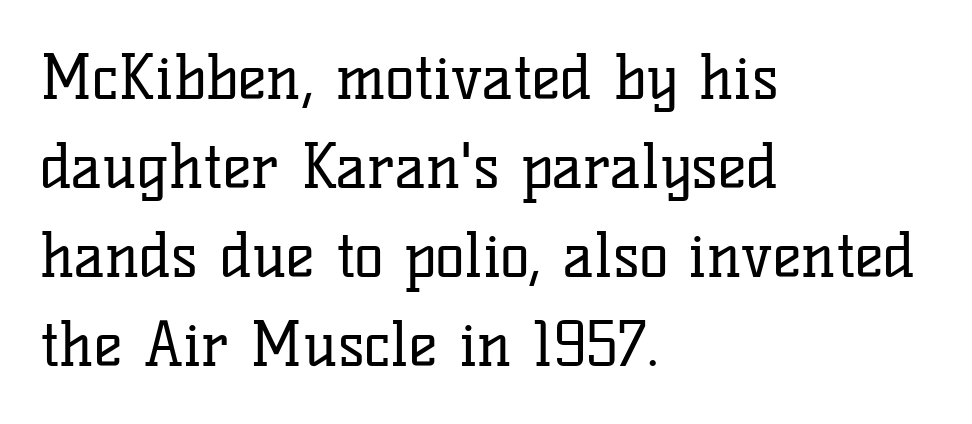
It's the straight-up-and-down kind of type. This rendering leaves character spacing at its baseline value. The face used here is proportionally spaced, like ordinary book or web type. The typesetter chose a ragged-right arrangement here. Descenders hang freely into open space.
